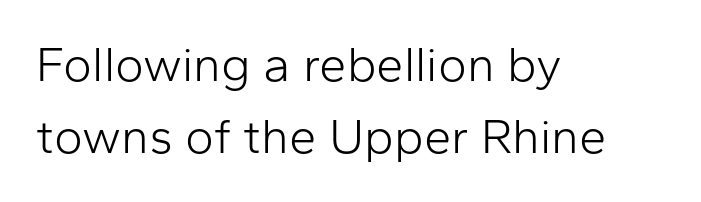
{"serif": "no", "italic": "no", "bold": "no", "weight": "light", "width": "normal", "stroke_contrast": "low", "x_height": "medium", "monospaced": "no", "underline": "no", "align": "left", "line_spacing": "normal", "line_spacing_ratio": 1.46, "letter_spacing": "normal", "letter_spacing_em": 0.0, "glyph_px": 49}
